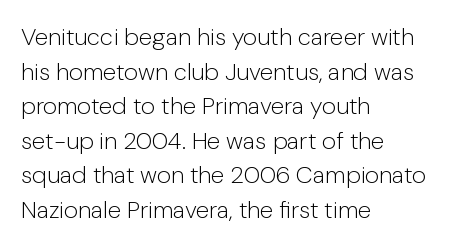
The image shows 24 px text type, upright; set left-aligned, normal line spacing (1.44x), normal letter spacing, not underlined.
